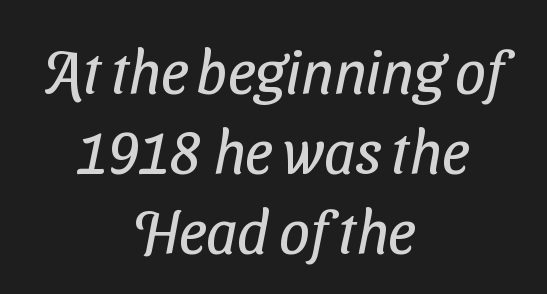
Notice how descenders clear the ascenders below comfortably — that's standard leading. Heaviness? Minimal to ordinary, like unemphasized prose. Check the space under the baseline: it is left empty. Characters follow at the spacing the type designer built in.
